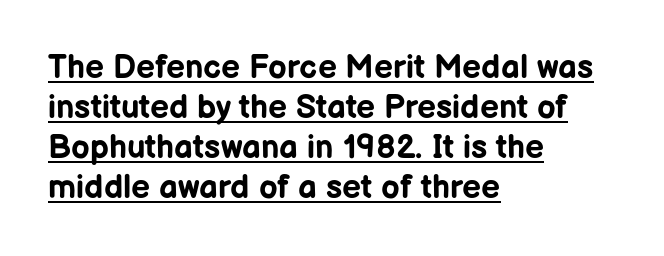
Compared with typical body copy, the letter spacing here is the same. Glance below the letters and you will spot a drawn line. Layout note: lines flush left. Is there any slant? The stems are plumb.
